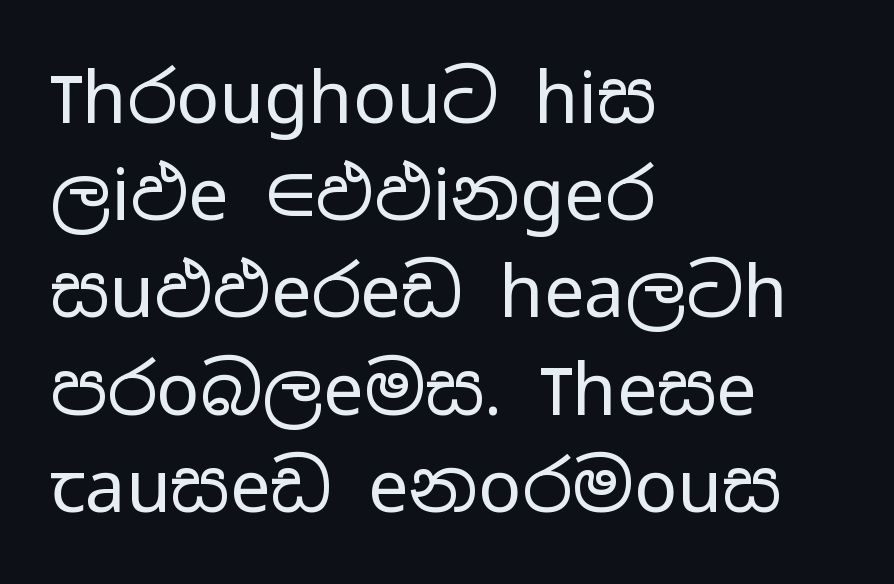
Q: Is the text bold? A: No.
Q: Is the text italic (slanted)? A: No, it is upright.
Q: Is the typeface a serif or a sans-serif typeface? A: Sans-serif.
Q: Is the text underlined? A: No.
Q: How is the paragraph aligned? A: Left-aligned.
Q: Is the spacing between letters normal or unusually wide? A: Normal.
Q: Is the spacing between lines tight, normal or loose? A: Normal.
Q: Width (condensed, normal, or wide)? A: Wide.
Q: Stroke contrast? A: Low.
Q: x-height? A: Medium.
Q: Monospaced? A: No.
